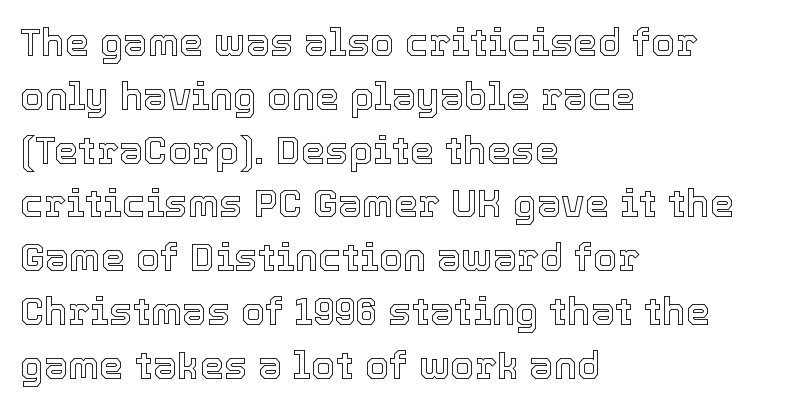
Rendered with straight, roman letterforms. Note the varied advance widths — an 'i' is clearly narrower than an 'm'. Short and long lines alike share a common starting point at left. Rows of type keep a routine distance in the vertical direction. Glance below the letters and you will spot only blank space.
